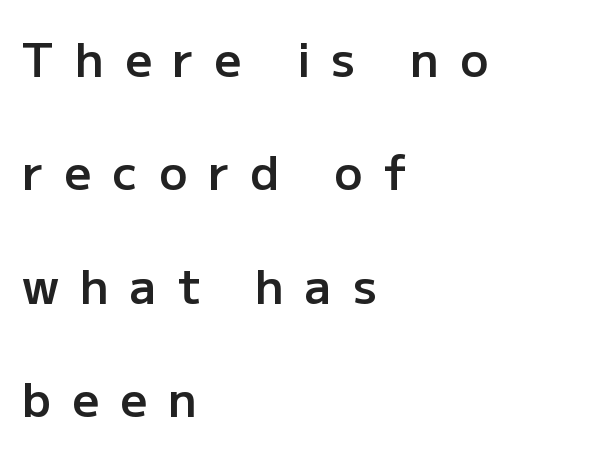
The passage shown is typed in a proportional face where columns would drift. Someone cranked the tracking dial way up on this one. The typesetter chose a ragged-right arrangement here. Honestly, the rows look like they've been pulled way apart. The area under the type is left untouched. Summary of weight: moderately heavy, a semibold.
